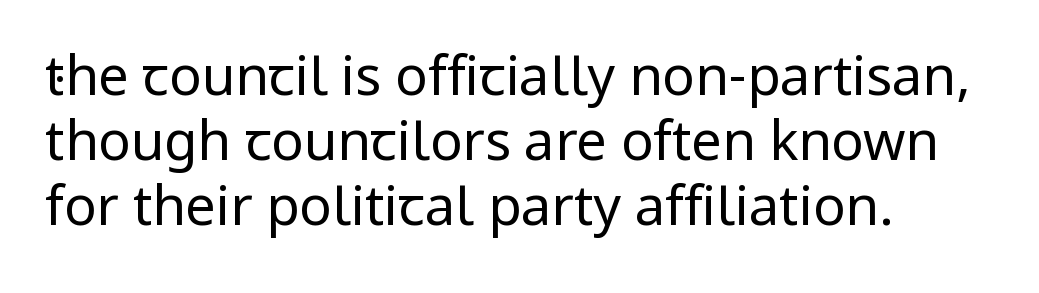
Q: Is the text bold? A: No.
Q: Is the text italic (slanted)? A: No, it is upright.
Q: Is the typeface a serif or a sans-serif typeface? A: Sans-serif.
Q: Is the text underlined? A: No.
Q: How is the paragraph aligned? A: Left-aligned.
Q: Is the spacing between letters normal or unusually wide? A: Normal.
Q: Width (condensed, normal, or wide)? A: Normal.
Q: Stroke contrast? A: Low.
Q: x-height? A: Medium.
Q: Monospaced? A: No.
